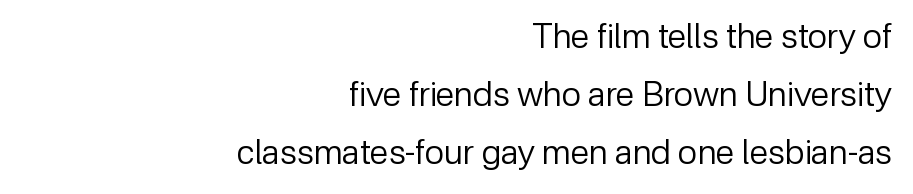
Q: Is the text bold? A: No.
Q: Is the text italic (slanted)? A: No, it is upright.
Q: Is the typeface a serif or a sans-serif typeface? A: Sans-serif.
Q: Is the text underlined? A: No.
Q: How is the paragraph aligned? A: Right-aligned.
Q: Is the spacing between letters normal or unusually wide? A: Normal.
Q: Width (condensed, normal, or wide)? A: Normal.
Q: Stroke contrast? A: Low.
Q: x-height? A: Medium.
Q: Monospaced? A: No.
